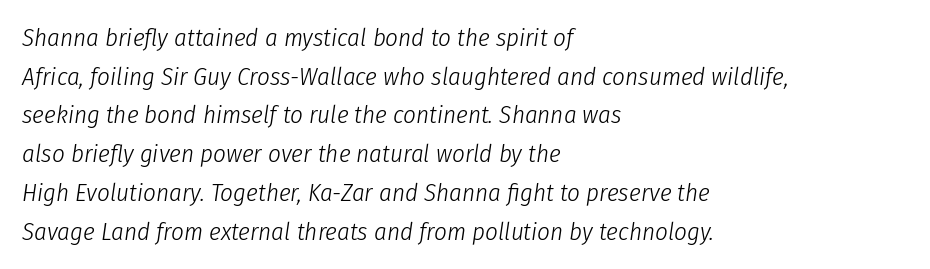
Q: Is the text bold? A: No.
Q: Is the text italic (slanted)? A: Yes, it leans right by about 8 degrees.
Q: Is the text underlined? A: No.
Q: How is the paragraph aligned? A: Left-aligned.
Q: Is the spacing between letters normal or unusually wide? A: Normal.
Q: Is the spacing between lines tight, normal or loose? A: Normal.
